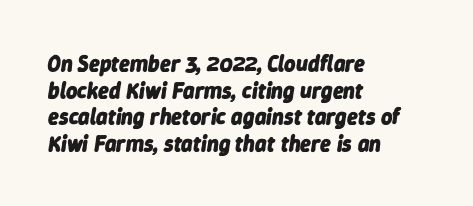
Where is the straight margin? On the left. Set as a true bold cut, around the 700 mark. The letterforms sit shoulder to shoulder at normal distance. Quick note: italic.
